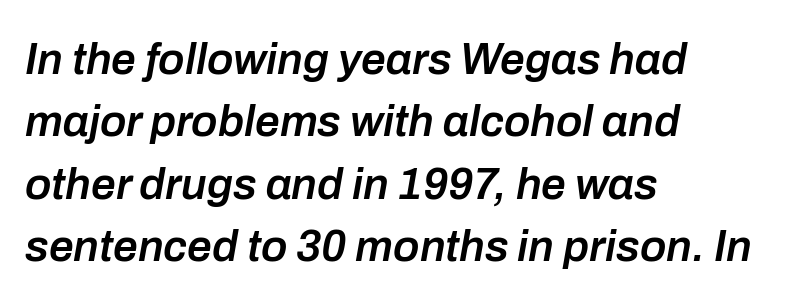
The image shows 44 px semibold type, italic (leaning right); set left-aligned, normal line spacing (1.42x), normal letter spacing, not underlined; low stroke contrast and a medium x-height.
